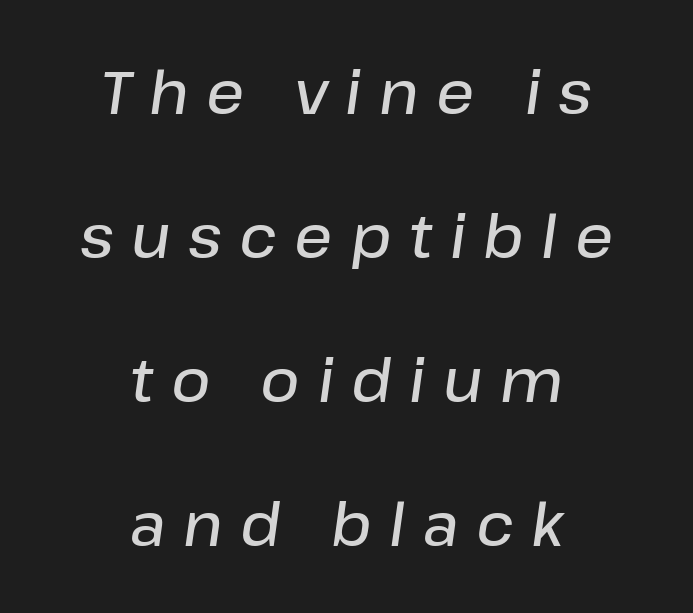
{"italic": "yes", "lean": "right", "slant_degrees": 8, "bold": "semi", "weight": "semibold", "width": "normal", "stroke_contrast": "low", "x_height": "medium", "monospaced": "no", "underline": "no", "align": "center", "line_spacing": "loose", "line_spacing_ratio": 2.4, "letter_spacing": "wide", "letter_spacing_em": 0.29, "glyph_px": 60}
